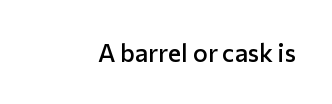
The image shows 25 px text type, upright; set normal letter spacing, not underlined.
